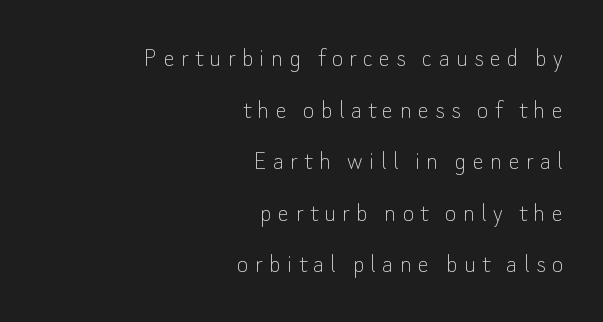
Is this a fixed-width face? No — the glyphs have proportional, varying widths. Notice how the stems are strictly vertical — no italics here. Typographically, this falls in the sans-serif category. The characters are drawn with everyday or finer stroke widths. Beneath every word, the page is bare.
